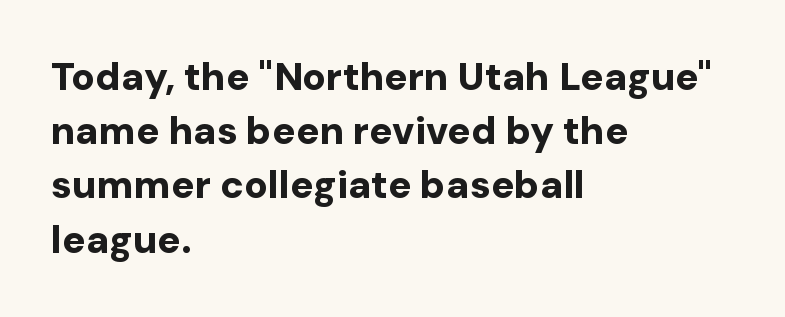
Q: Is the text bold? A: Yes.
Q: Is the text italic (slanted)? A: No, it is upright.
Q: Is the typeface a serif or a sans-serif typeface? A: Sans-serif.
Q: Is the text underlined? A: No.
Q: How is the paragraph aligned? A: Left-aligned.
Q: Is the spacing between letters normal or unusually wide? A: Normal.
Q: Is the spacing between lines tight, normal or loose? A: Normal.
Q: Width (condensed, normal, or wide)? A: Normal.
Q: Stroke contrast? A: Low.
Q: x-height? A: Medium.
Q: Monospaced? A: No.
